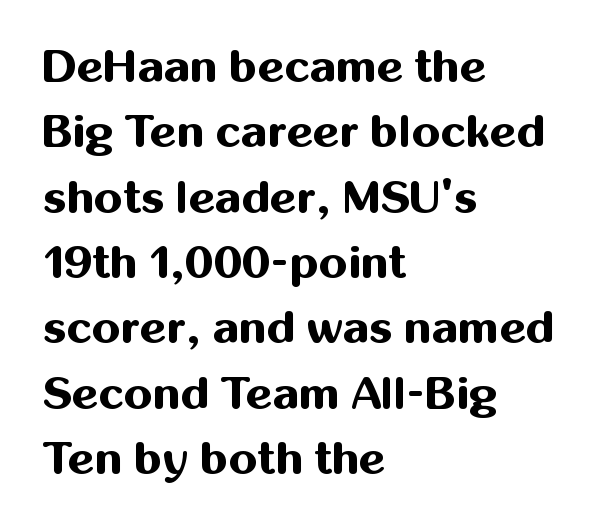
{"serif": "no", "italic": "no", "bold": "yes", "weight": "bold", "width": "normal", "stroke_contrast": "medium", "x_height": "medium", "monospaced": "no", "underline": "no", "align": "left", "line_spacing": "normal", "line_spacing_ratio": 1.42, "letter_spacing": "normal", "letter_spacing_em": 0.0, "glyph_px": 46}
